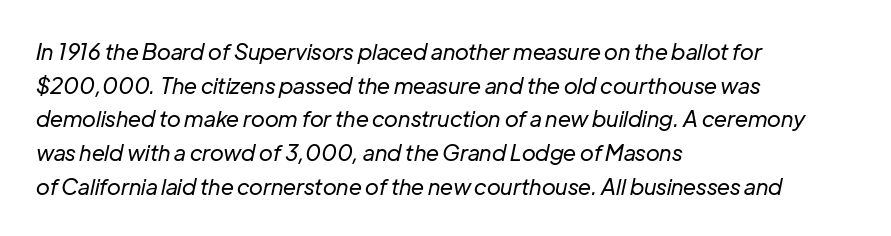
Q: Is the text bold? A: No.
Q: Is the text italic (slanted)? A: Yes, it leans right by about 12 degrees.
Q: Is the text underlined? A: No.
Q: How is the paragraph aligned? A: Left-aligned.
Q: Is the spacing between letters normal or unusually wide? A: Normal.
Q: Is the spacing between lines tight, normal or loose? A: Normal.
